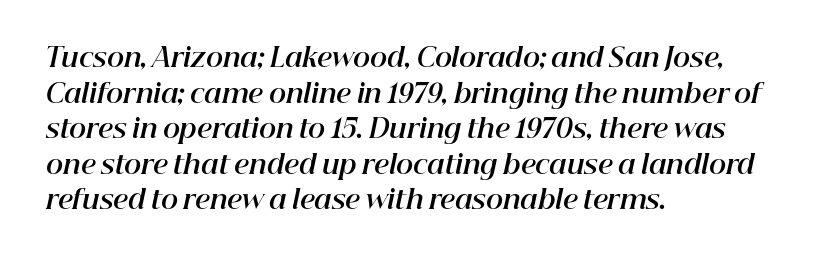
Compared with a centered layout, this one pins lines to the left instead. These lines carry a lot of weight — the face is fully bold. Yep, that's italic — everything's leaning. How are the letters spaced? Ordinarily, with no added tracking. The area under the type is left untouched. Summary of vertical rhythm: regular, with standard interline spacing.
